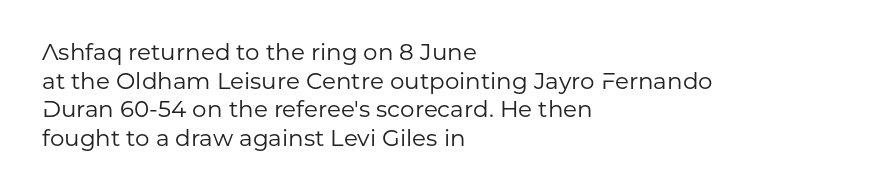
Beneath every word, the page is bare. On a weight scale, this lands at 450 or below. Look at the tracking — it's just the regular setting, nothing added. The typesetter chose a ragged-right arrangement here. Upright lettering throughout.
